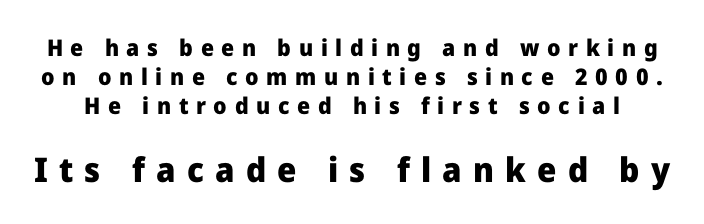
{"serif": "no", "italic": "no", "bold": "yes", "weight": "heavy", "width": "normal", "stroke_contrast": "low", "x_height": "medium", "monospaced": "no", "underline": "no", "line_spacing": "normal", "line_spacing_ratio": 1.26, "letter_spacing": "wide", "letter_spacing_em": 0.33, "larger_block": "second", "size_ratio": 1.48, "glyph_px": 34}
